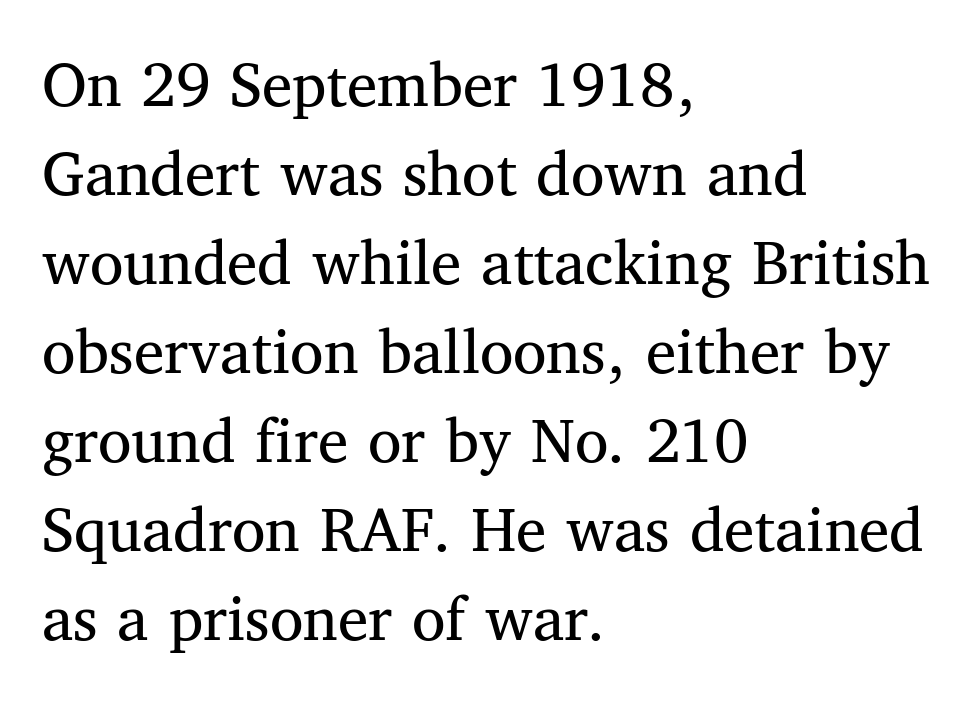
The leading is moderate, giving the passage an even texture. Looks like regular typesetting: each glyph gets only the width it needs. Caption: multi-line text, flush left, ragged right. Italic? Not at all — the glyphs are vertical. A bare baseline throughout the passage.
